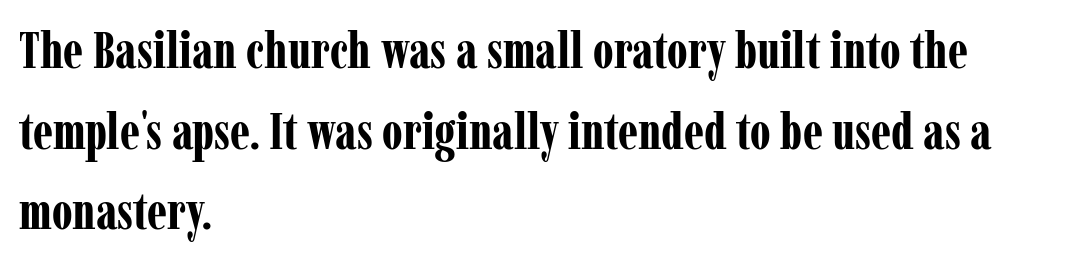
{"serif": "yes", "italic": "no", "bold": "yes", "weight": "bold", "width": "condensed", "stroke_contrast": "low", "x_height": "medium", "monospaced": "no", "underline": "no", "align": "left", "line_spacing": "normal", "line_spacing_ratio": 1.58, "letter_spacing": "normal", "letter_spacing_em": 0.0, "glyph_px": 51}
